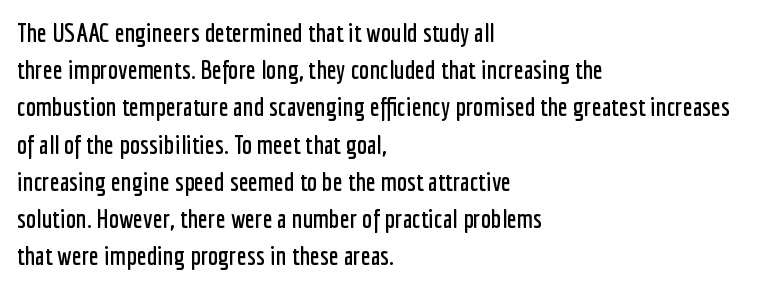
Q: Is the text italic (slanted)? A: No, it is upright.
Q: Is the text underlined? A: No.
Q: How is the paragraph aligned? A: Left-aligned.
Q: Is the spacing between letters normal or unusually wide? A: Normal.
Q: Is the spacing between lines tight, normal or loose? A: Normal.
